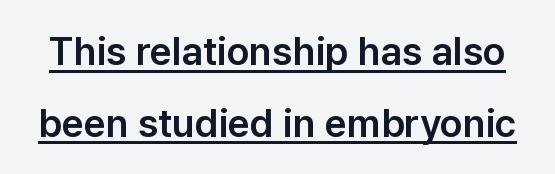
The image shows 39 px sans-serif type, upright; set line spacing 1.84x, normal letter spacing, underlined; low stroke contrast and a medium x-height.
